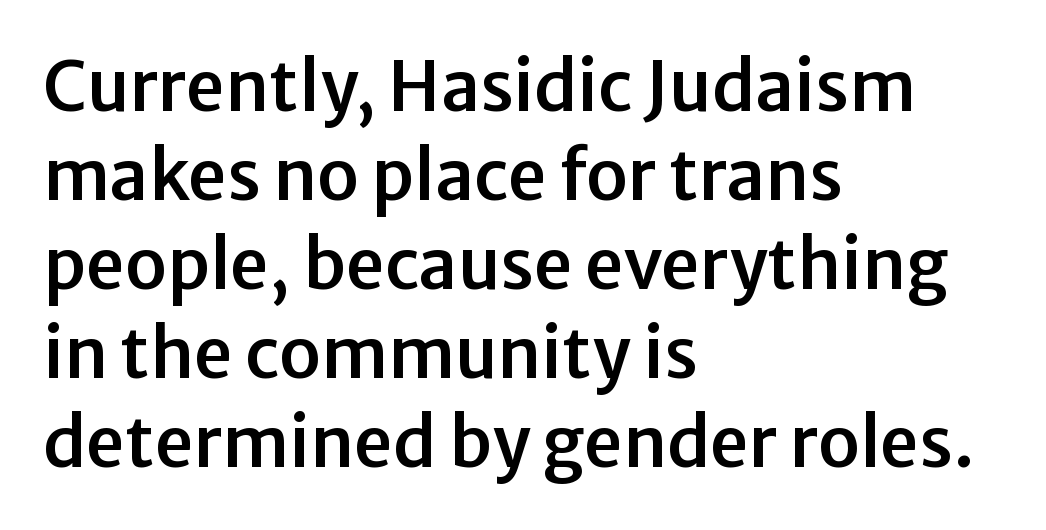
No word sits above an underline. Glyph-to-glyph distance matches everyday printed text. Proportional: the letters do not fall into vertical columns. A roman cut, with each character standing at attention.
